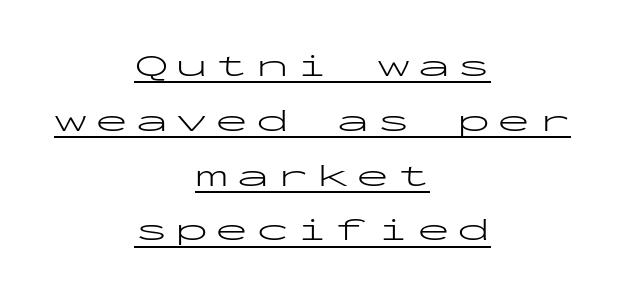
The font sits on the lighter half of the weight spectrum, regular included. I'd call this a sans setting — the letters go barefoot. Decoration check: the copy is underlined. You could count columns in this text — the font is strictly monospaced.
